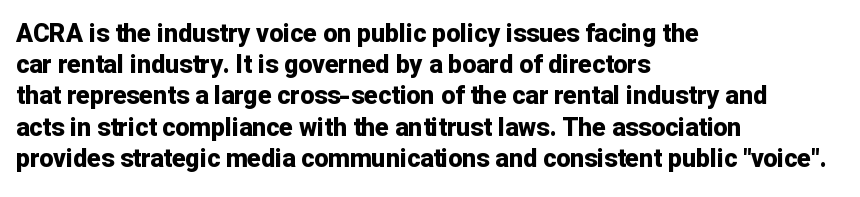
The image shows 25 px bold type, upright; set left-aligned, normal line spacing (1.25x), normal letter spacing, not underlined.
